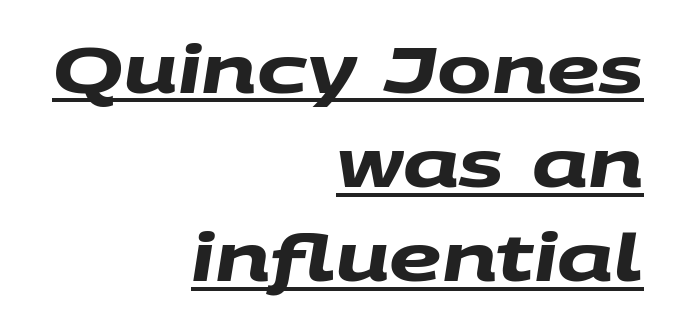
Q: Is the text bold? A: Yes.
Q: Is the typeface a serif or a sans-serif typeface? A: Sans-serif.
Q: Is the text underlined? A: Yes.
Q: How is the paragraph aligned? A: Right-aligned.
Q: Is the spacing between letters normal or unusually wide? A: Normal.
Q: Is the spacing between lines tight, normal or loose? A: Normal.
Q: Width (condensed, normal, or wide)? A: Wide.
Q: Stroke contrast? A: Medium.
Q: x-height? A: Large.
Q: Monospaced? A: No.
